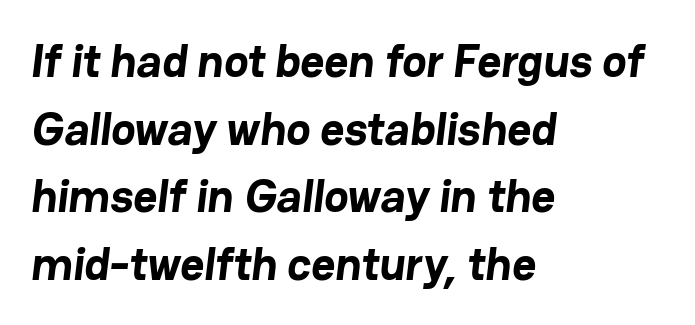
Q: Is the text bold? A: Yes.
Q: Is the typeface a serif or a sans-serif typeface? A: Sans-serif.
Q: Is the text underlined? A: No.
Q: How is the paragraph aligned? A: Left-aligned.
Q: Is the spacing between letters normal or unusually wide? A: Normal.
Q: Is the spacing between lines tight, normal or loose? A: Normal.
Q: Width (condensed, normal, or wide)? A: Normal.
Q: Stroke contrast? A: Low.
Q: x-height? A: Medium.
Q: Monospaced? A: No.
